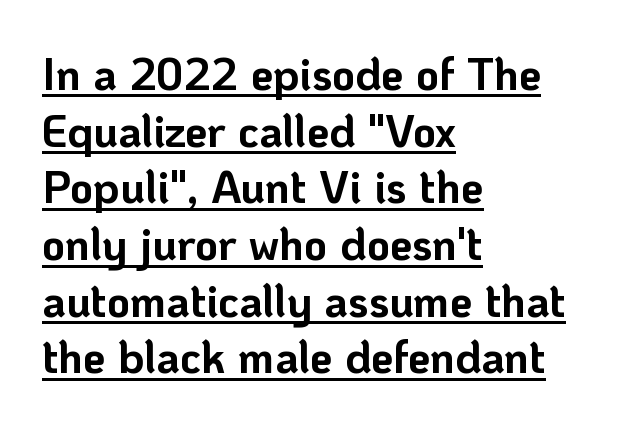
{"serif": "no", "italic": "no", "bold": "yes", "weight": "bold", "width": "normal", "stroke_contrast": "low", "x_height": "medium", "monospaced": "no", "underline": "yes", "align": "left", "line_spacing": "normal", "line_spacing_ratio": 1.26, "letter_spacing": "normal", "letter_spacing_em": 0.0, "glyph_px": 45}
